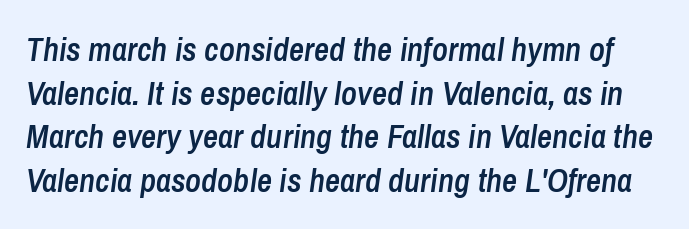
The image shows 33 px semibold, condensed type, italic (leaning right); set normal line spacing (1.32x), normal letter spacing, not underlined; low stroke contrast and a medium x-height.
